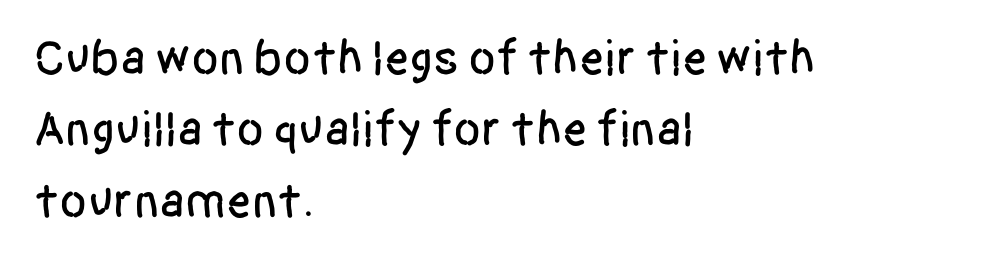
{"serif": "no", "italic": "no", "width": "condensed", "stroke_contrast": "low", "x_height": "large", "monospaced": "no", "underline": "no", "align": "left", "line_spacing": "normal", "line_spacing_ratio": 1.43, "letter_spacing": "normal", "letter_spacing_em": 0.0, "glyph_px": 50}
